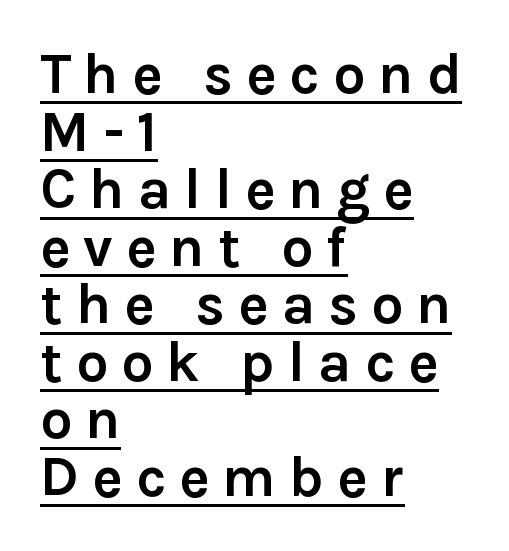
Q: Is the text bold? A: Yes.
Q: Is the text italic (slanted)? A: No, it is upright.
Q: Is the typeface a serif or a sans-serif typeface? A: Sans-serif.
Q: Is the text underlined? A: Yes.
Q: How is the paragraph aligned? A: Left-aligned.
Q: Is the spacing between letters normal or unusually wide? A: Unusually wide.
Q: Is the spacing between lines tight, normal or loose? A: Tight.
Q: Width (condensed, normal, or wide)? A: Normal.
Q: Stroke contrast? A: Low.
Q: x-height? A: Medium.
Q: Monospaced? A: No.
